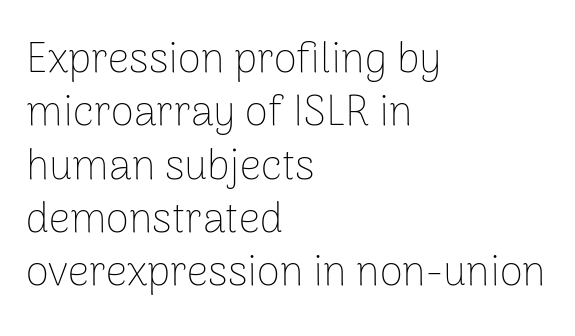
{"serif": "no", "italic": "no", "bold": "no", "weight": "thin", "width": "normal", "stroke_contrast": "low", "x_height": "medium", "monospaced": "no", "underline": "no", "align": "left", "line_spacing": "normal", "line_spacing_ratio": 1.27, "letter_spacing": "normal", "letter_spacing_em": 0.0, "glyph_px": 42}
